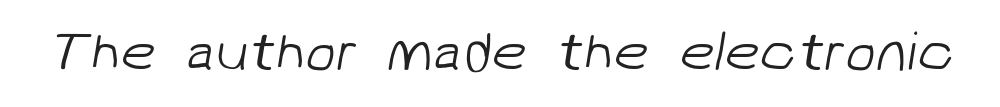
Caption: standard tracking, unaltered. Glance below the letters and you will spot only blank space. Vertical stems look standard width or narrower in stroke. A typesetter would call this proportional, since set widths differ per character. Are there feet on the stems? There aren't — it's a sans.
